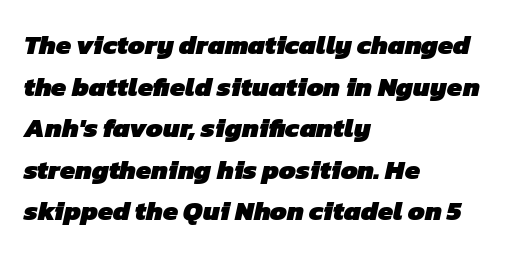
Q: Is the text bold? A: Yes.
Q: Is the text underlined? A: No.
Q: How is the paragraph aligned? A: Left-aligned.
Q: Is the spacing between letters normal or unusually wide? A: Normal.
Q: Is the spacing between lines tight, normal or loose? A: Normal.
